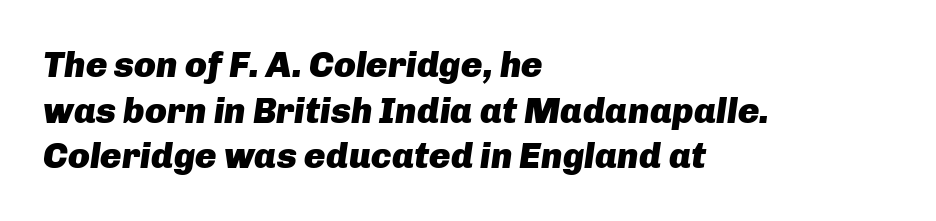
Q: Is the text bold? A: Yes.
Q: Is the text italic (slanted)? A: Yes, it leans right by about 8 degrees.
Q: Is the text underlined? A: No.
Q: How is the paragraph aligned? A: Left-aligned.
Q: Is the spacing between letters normal or unusually wide? A: Normal.
Q: Is the spacing between lines tight, normal or loose? A: Normal.
Q: Width (condensed, normal, or wide)? A: Normal.
Q: Stroke contrast? A: Low.
Q: x-height? A: Medium.
Q: Monospaced? A: No.
